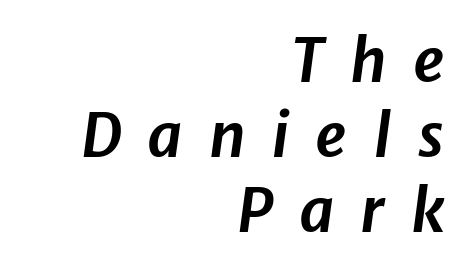
Q: Is the text italic (slanted)? A: Yes, it leans right by about 8 degrees.
Q: Is the text underlined? A: No.
Q: How is the paragraph aligned? A: Right-aligned.
Q: Is the spacing between letters normal or unusually wide? A: Unusually wide.
Q: Is the spacing between lines tight, normal or loose? A: Normal.
Q: Width (condensed, normal, or wide)? A: Normal.
Q: Stroke contrast? A: Low.
Q: x-height? A: Medium.
Q: Monospaced? A: No.
